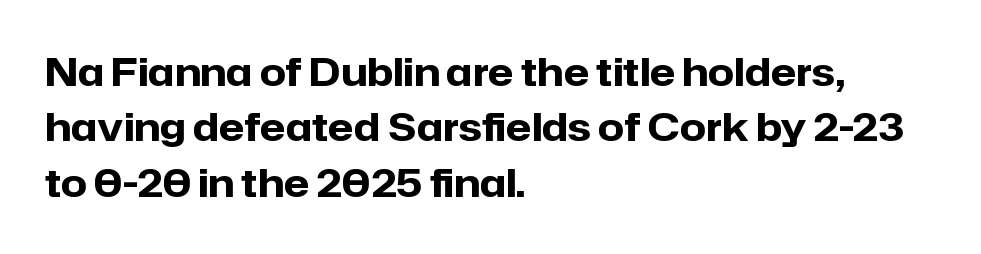
Q: Is the text bold? A: Yes.
Q: Is the text italic (slanted)? A: No, it is upright.
Q: Is the typeface a serif or a sans-serif typeface? A: Sans-serif.
Q: Is the text underlined? A: No.
Q: How is the paragraph aligned? A: Left-aligned.
Q: Is the spacing between letters normal or unusually wide? A: Normal.
Q: Is the spacing between lines tight, normal or loose? A: Normal.
Q: Width (condensed, normal, or wide)? A: Normal.
Q: Stroke contrast? A: Low.
Q: x-height? A: Medium.
Q: Monospaced? A: No.
